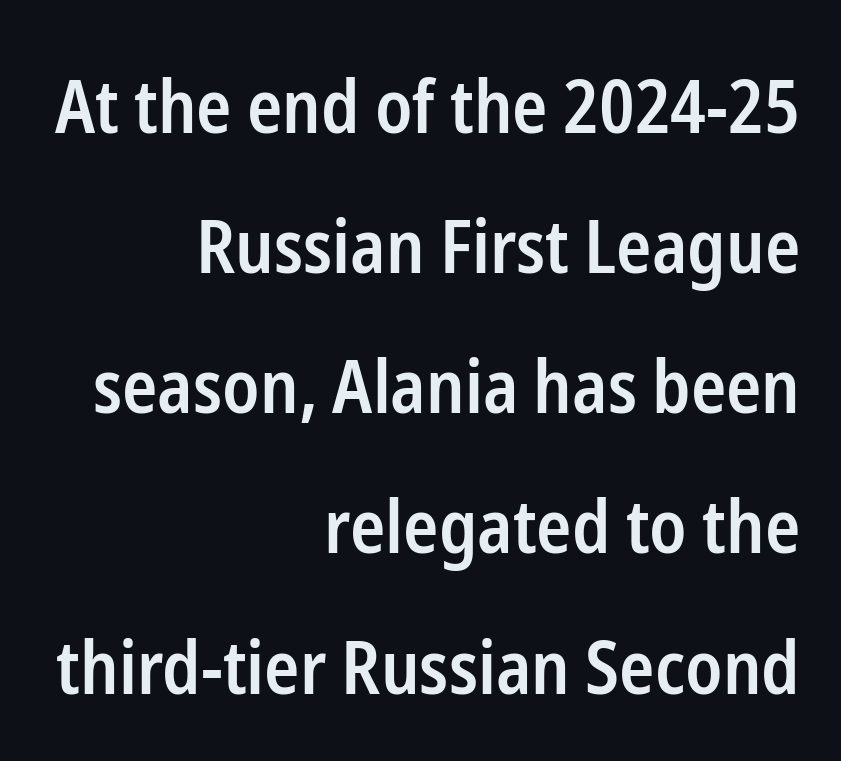
Q: Is the text bold? A: Semi-bold.
Q: Is the text italic (slanted)? A: No, it is upright.
Q: Is the typeface a serif or a sans-serif typeface? A: Sans-serif.
Q: Is the text underlined? A: No.
Q: How is the paragraph aligned? A: Right-aligned.
Q: Is the spacing between letters normal or unusually wide? A: Normal.
Q: Is the spacing between lines tight, normal or loose? A: Loose.
Q: Width (condensed, normal, or wide)? A: Condensed.
Q: Stroke contrast? A: Low.
Q: x-height? A: Medium.
Q: Monospaced? A: No.
